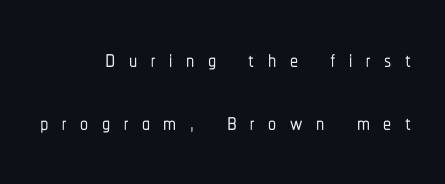
{"serif": "no", "italic": "no", "width": "condensed", "stroke_contrast": "low", "x_height": "medium", "monospaced": "no", "underline": "no", "align": "right", "line_spacing": "loose", "line_spacing_ratio": 1.96, "letter_spacing": "wide", "letter_spacing_em": 0.42, "glyph_px": 32}
